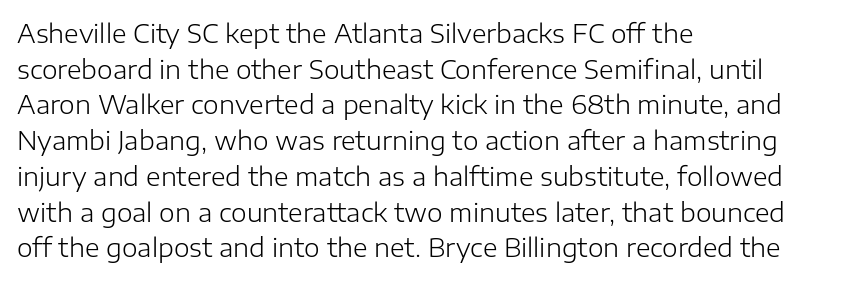
No word sits above an underline. These lines stack with their left ends in a neat column. The line-height multiplier appears to be the usual default. Ordinary non-slanted type is in use. Students, note that the glyphs here touch the page at normal intervals.
